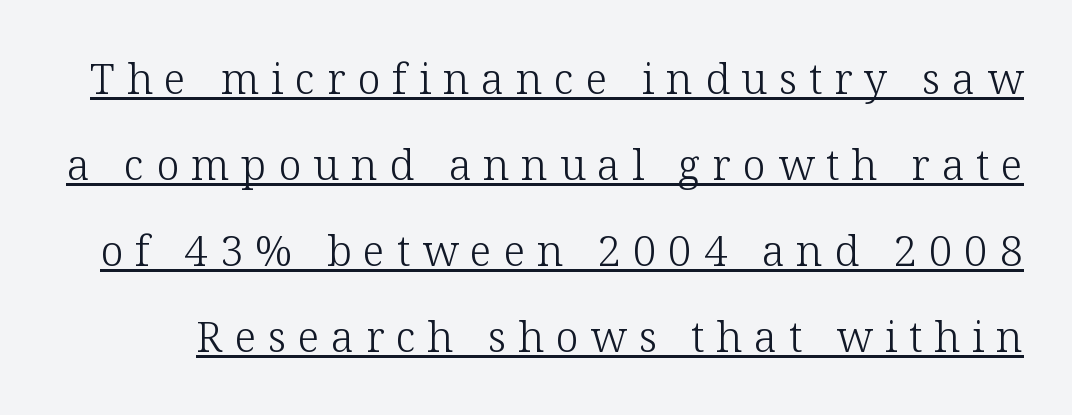
Q: Is the text bold? A: No.
Q: Is the text italic (slanted)? A: No, it is upright.
Q: Is the typeface a serif or a sans-serif typeface? A: Serif.
Q: Is the text underlined? A: Yes.
Q: Is the spacing between letters normal or unusually wide? A: Unusually wide.
Q: Is the spacing between lines tight, normal or loose? A: Loose.
Q: Width (condensed, normal, or wide)? A: Normal.
Q: Stroke contrast? A: Low.
Q: x-height? A: Medium.
Q: Monospaced? A: No.
